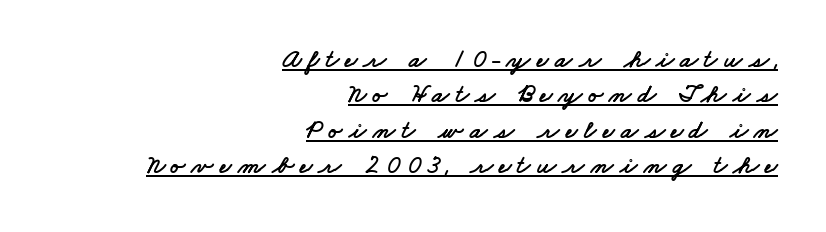
Q: Is the text underlined? A: Yes.
Q: How is the paragraph aligned? A: Right-aligned.
Q: Is the spacing between letters normal or unusually wide? A: Unusually wide.
Q: Is the spacing between lines tight, normal or loose? A: Normal.
